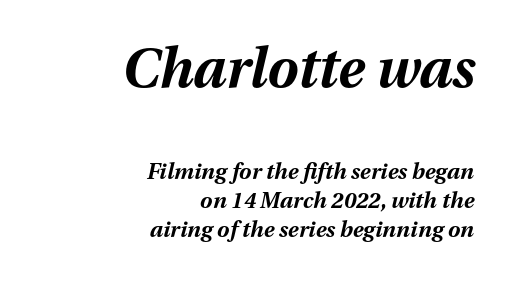
{"italic": "yes", "lean": "right", "slant_degrees": 13, "bold": "yes", "weight": "bold", "width": "normal", "stroke_contrast": "medium", "x_height": "medium", "monospaced": "no", "underline": "no", "align": "right", "line_spacing": "normal", "line_spacing_ratio": 1.32, "letter_spacing": "normal", "letter_spacing_em": 0.0, "larger_block": "first", "size_ratio": 2.5, "glyph_px": 55}
